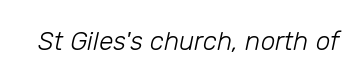
{"italic": "yes", "lean": "right", "slant_degrees": 12, "bold": "no", "underline": "no", "letter_spacing": "normal", "letter_spacing_em": 0.0, "glyph_px": 26}
